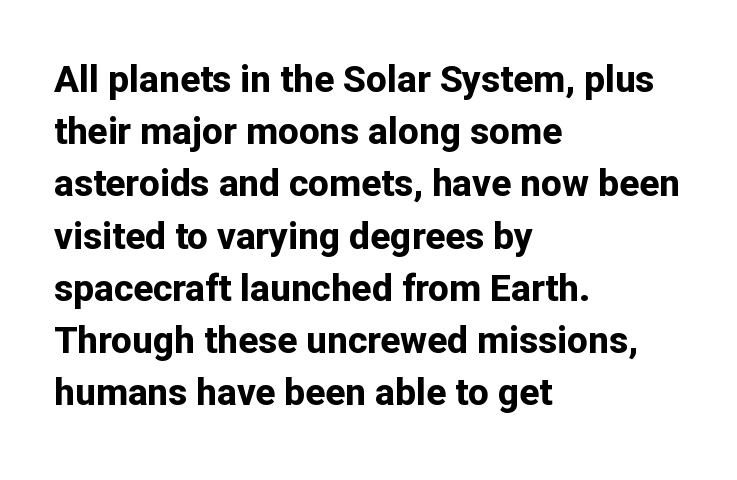
{"serif": "no", "italic": "no", "bold": "yes", "weight": "bold", "width": "normal", "stroke_contrast": "low", "x_height": "medium", "monospaced": "no", "underline": "no", "align": "left", "line_spacing": "normal", "line_spacing_ratio": 1.41, "letter_spacing": "normal", "letter_spacing_em": 0.0, "glyph_px": 37}
